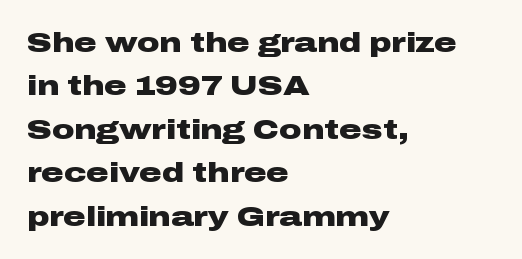
Think of a printed novel: that variable character pitch is what you see here. This rendering uses left alignment, leaving the right contour irregular. The line-height multiplier appears to be the usual default. No word sits above an underline. What kind of face is this? One without serifs — a sans. Heft: maximum for text — a bold.
